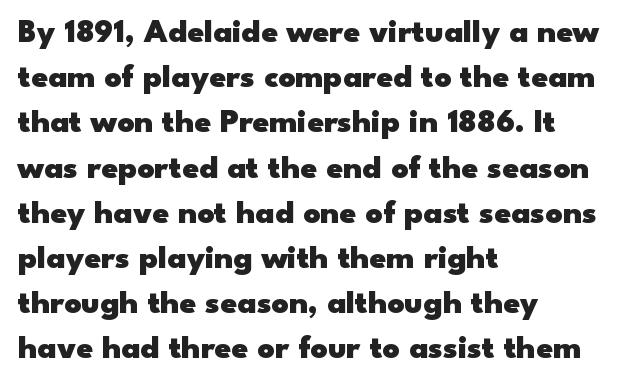
The image shows 33 px heavy, wide sans-serif type, upright; set left-aligned, normal line spacing (1.37x), normal letter spacing, not underlined; low stroke contrast and a small x-height.
